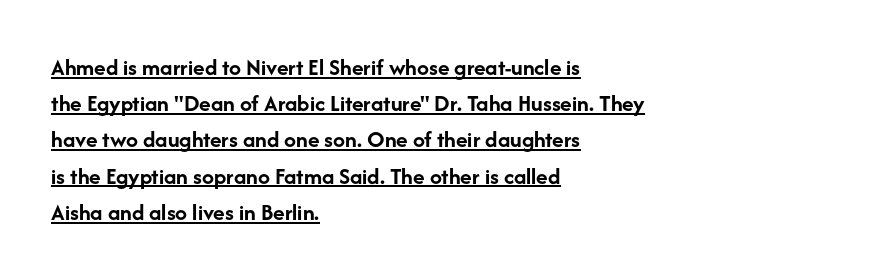
The image shows 24 px bold type, upright; set left-aligned, normal line spacing (1.51x), normal letter spacing, underlined.
